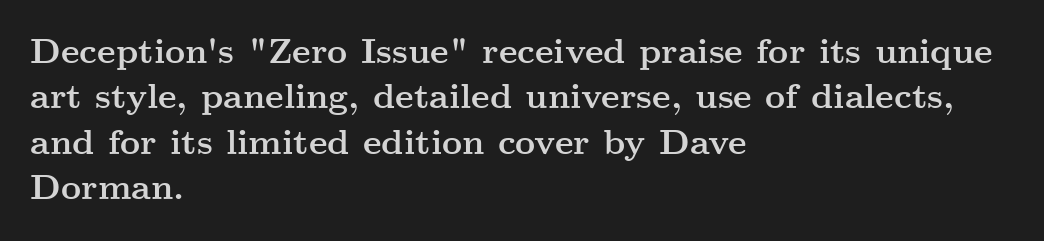
The image shows 35 px semibold, wide serif type, upright; set left-aligned, normal line spacing (1.3x), normal letter spacing, not underlined; medium stroke contrast and a small x-height.
